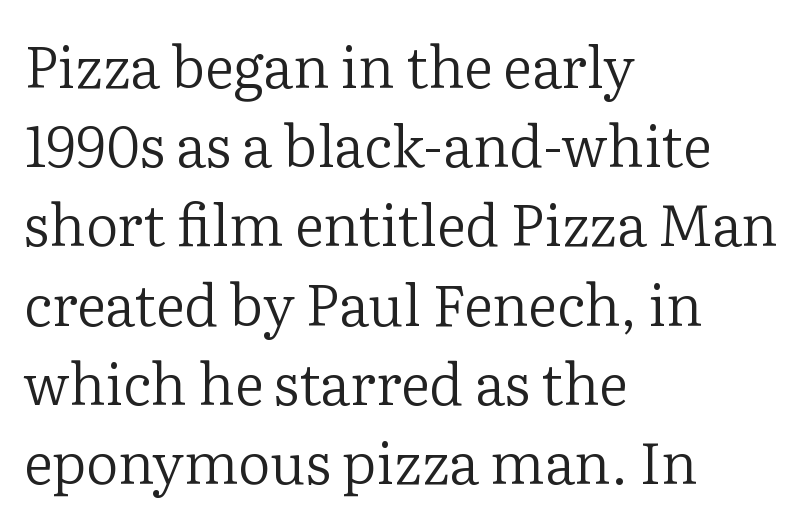
Q: Is the text bold? A: No.
Q: Is the text italic (slanted)? A: No, it is upright.
Q: Is the typeface a serif or a sans-serif typeface? A: Serif.
Q: Is the text underlined? A: No.
Q: How is the paragraph aligned? A: Left-aligned.
Q: Is the spacing between letters normal or unusually wide? A: Normal.
Q: Is the spacing between lines tight, normal or loose? A: Normal.
Q: Width (condensed, normal, or wide)? A: Normal.
Q: Stroke contrast? A: Low.
Q: x-height? A: Medium.
Q: Monospaced? A: No.
